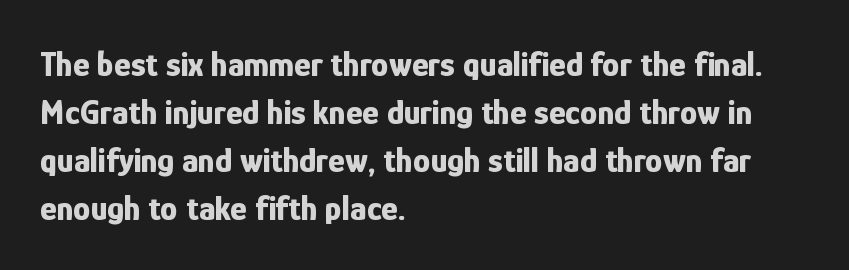
Q: Is the text bold? A: Yes.
Q: Is the text italic (slanted)? A: No, it is upright.
Q: Is the typeface a serif or a sans-serif typeface? A: Sans-serif.
Q: Is the text underlined? A: No.
Q: How is the paragraph aligned? A: Left-aligned.
Q: Is the spacing between letters normal or unusually wide? A: Normal.
Q: Is the spacing between lines tight, normal or loose? A: Normal.
Q: Width (condensed, normal, or wide)? A: Condensed.
Q: Stroke contrast? A: Low.
Q: x-height? A: Medium.
Q: Monospaced? A: No.
